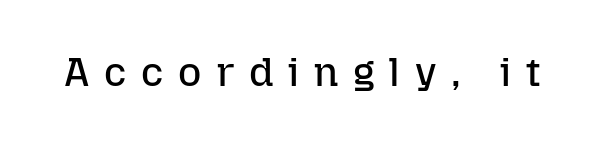
{"italic": "no", "bold": "no", "weight": "regular", "width": "normal", "stroke_contrast": "low", "x_height": "medium", "monospaced": "no", "underline": "no", "letter_spacing": "wide", "letter_spacing_em": 0.37, "glyph_px": 40}
